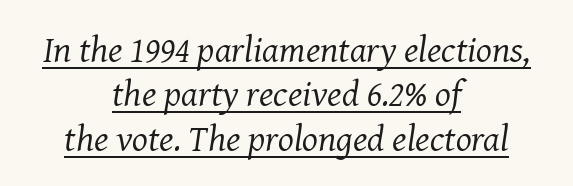
The image shows 37 px regular-weight serif type, italic (leaning right); set centered, line spacing 1.2x, normal letter spacing, underlined; medium stroke contrast and a medium x-height.
